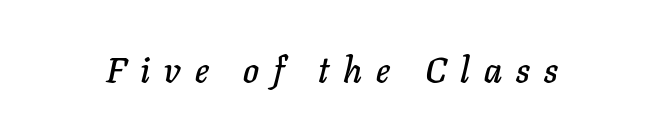
Q: Is the text italic (slanted)? A: Yes, it leans right by about 11 degrees.
Q: Is the text underlined? A: No.
Q: Is the spacing between letters normal or unusually wide? A: Unusually wide.
Q: Width (condensed, normal, or wide)? A: Normal.
Q: Stroke contrast? A: Low.
Q: x-height? A: Medium.
Q: Monospaced? A: No.
